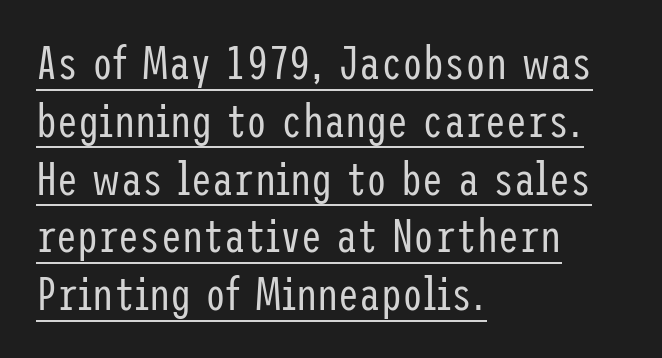
{"serif": "no", "italic": "no", "bold": "no", "weight": "regular", "width": "condensed", "stroke_contrast": "low", "x_height": "medium", "underline": "yes", "align": "left", "line_spacing_ratio": 1.23, "letter_spacing": "normal", "letter_spacing_em": 0.0, "glyph_px": 47}
